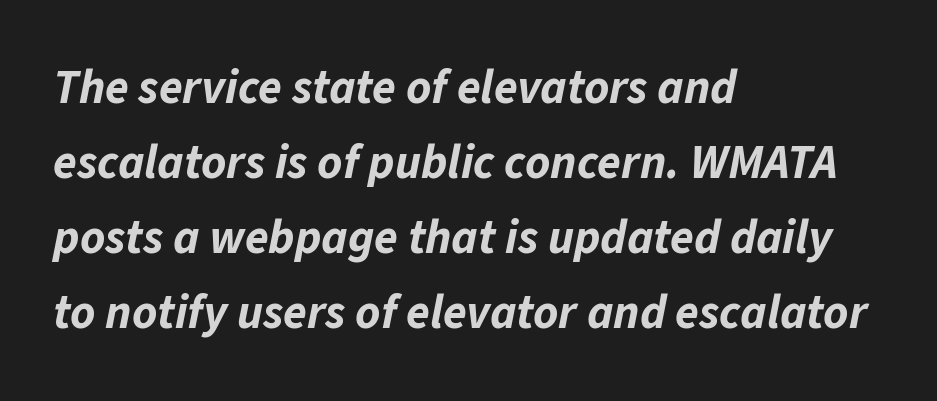
Q: Is the text bold? A: Yes.
Q: Is the text italic (slanted)? A: Yes, it leans right by about 11 degrees.
Q: Is the text underlined? A: No.
Q: How is the paragraph aligned? A: Left-aligned.
Q: Is the spacing between letters normal or unusually wide? A: Normal.
Q: Is the spacing between lines tight, normal or loose? A: Normal.
Q: Width (condensed, normal, or wide)? A: Normal.
Q: Stroke contrast? A: Low.
Q: x-height? A: Medium.
Q: Monospaced? A: No.
